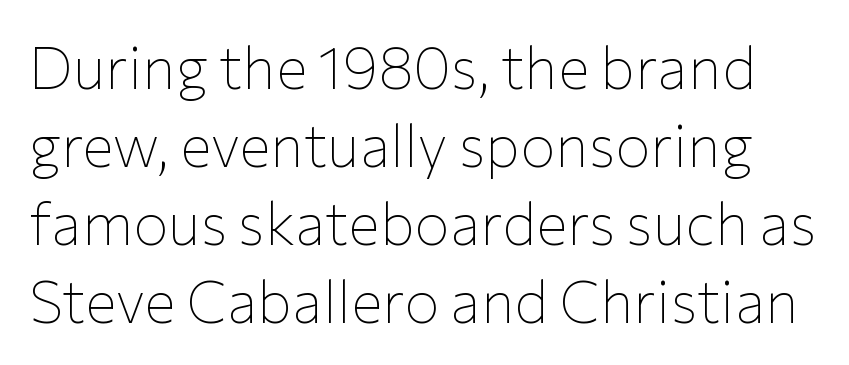
{"serif": "no", "italic": "no", "bold": "no", "weight": "thin", "width": "normal", "stroke_contrast": "low", "x_height": "medium", "monospaced": "no", "underline": "no", "line_spacing": "normal", "line_spacing_ratio": 1.32, "letter_spacing": "normal", "letter_spacing_em": 0.0, "glyph_px": 59}
